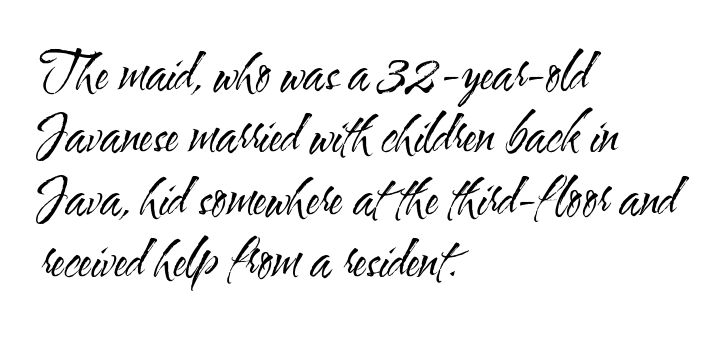
{"serif": "no", "bold": "no", "weight": "regular", "width": "condensed", "stroke_contrast": "medium", "x_height": "small", "monospaced": "no", "underline": "no", "align": "left", "line_spacing": "normal", "line_spacing_ratio": 1.25, "letter_spacing": "normal", "letter_spacing_em": 0.0, "glyph_px": 50}
